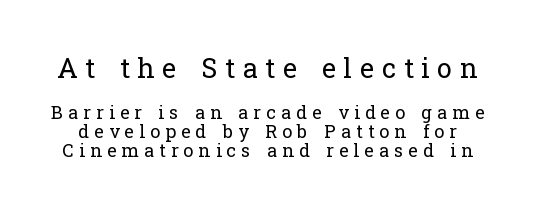
The image shows 27 px text type, upright; set tight line spacing (1.06x), unusually wide letter spacing (+0.29 em), not underlined; the first (top) block is 1.5x larger.
